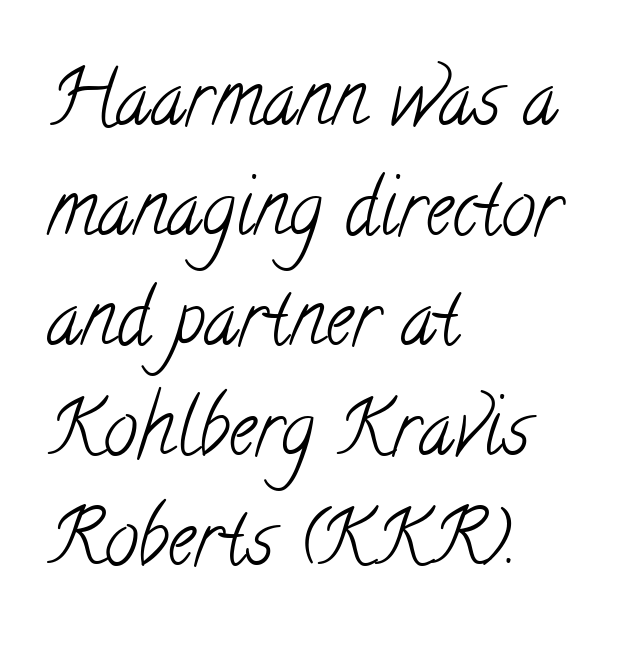
{"serif": "yes", "bold": "no", "weight": "light", "width": "condensed", "stroke_contrast": "low", "x_height": "small", "monospaced": "no", "underline": "no", "align": "left", "line_spacing": "normal", "line_spacing_ratio": 1.43, "letter_spacing": "normal", "letter_spacing_em": 0.0, "glyph_px": 77}
